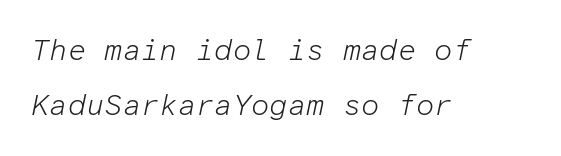
The image shows 29 px light type, italic (leaning right), monospaced; set left-aligned, line spacing 1.88x, normal letter spacing, not underlined; low stroke contrast and a medium x-height.
